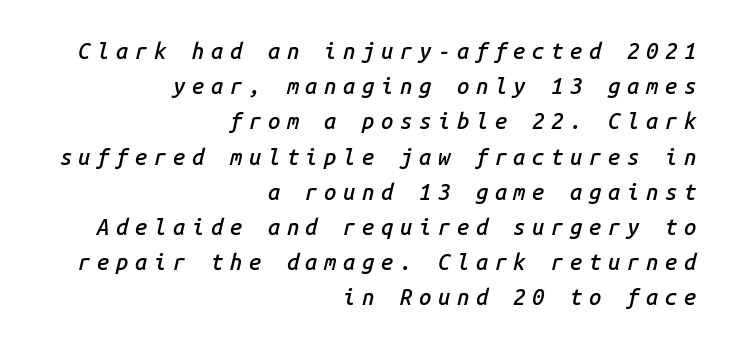
The image shows 22 px text type, italic (leaning right); set right-aligned, normal line spacing (1.6x), unusually wide letter spacing (+0.3 em), not underlined.
